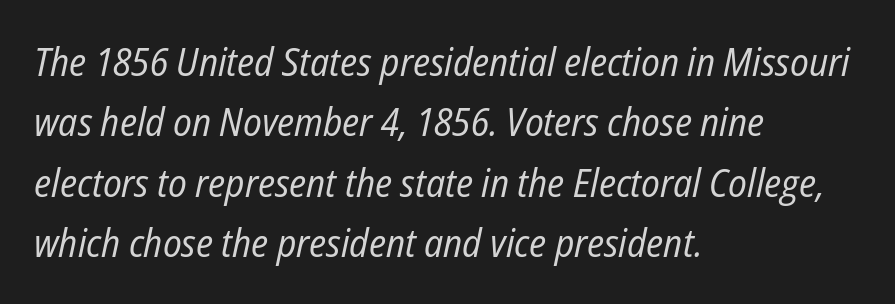
Q: Is the text bold? A: No.
Q: Is the text italic (slanted)? A: Yes, it leans right by about 12 degrees.
Q: Is the text underlined? A: No.
Q: How is the paragraph aligned? A: Left-aligned.
Q: Is the spacing between letters normal or unusually wide? A: Normal.
Q: Is the spacing between lines tight, normal or loose? A: Normal.
Q: Width (condensed, normal, or wide)? A: Condensed.
Q: Stroke contrast? A: Low.
Q: x-height? A: Medium.
Q: Monospaced? A: No.
